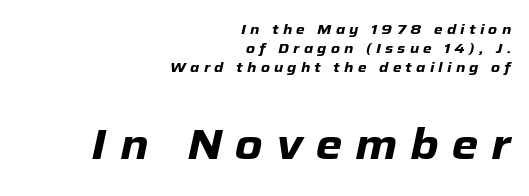
Q: Is the text bold? A: Yes.
Q: Is the text italic (slanted)? A: Yes, it leans right by about 12 degrees.
Q: Is the text underlined? A: No.
Q: How is the paragraph aligned? A: Right-aligned.
Q: Is the spacing between letters normal or unusually wide? A: Unusually wide.
Q: Is the spacing between lines tight, normal or loose? A: Normal.
Q: Which block of text is set in a larger size, the first (top) or the second (bottom)? A: The second (bottom) one.
Q: Width (condensed, normal, or wide)? A: Normal.
Q: Stroke contrast? A: Low.
Q: x-height? A: Medium.
Q: Monospaced? A: No.
